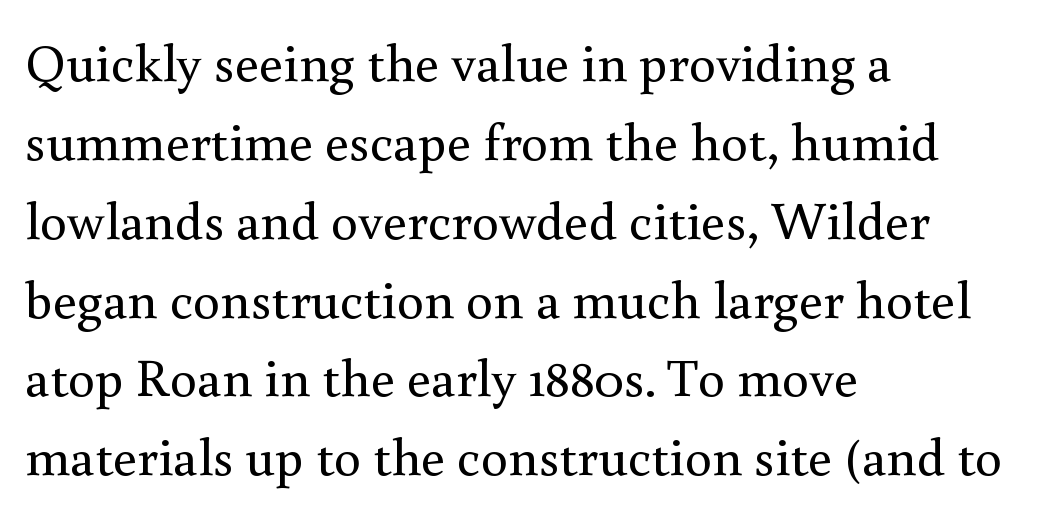
The image shows 54 px regular-weight serif type, upright; set left-aligned, normal line spacing (1.46x), normal letter spacing, not underlined; medium stroke contrast and a small x-height.
